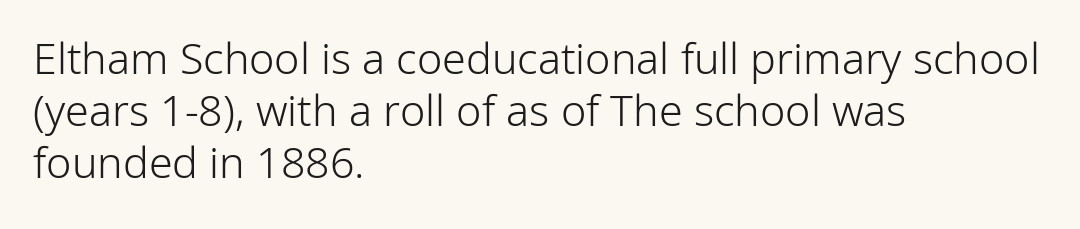
The image shows 43 px light sans-serif type, upright; set left-aligned, line spacing 1.21x, normal letter spacing, not underlined; low stroke contrast and a medium x-height.
